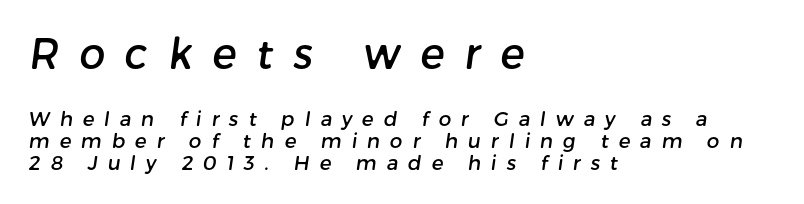
The first block has been scaled up relative to the second. The gaps between neighbouring characters are conspicuously large. Layout note: lines flush left. Successive baselines arrive quickly, one right under another.
